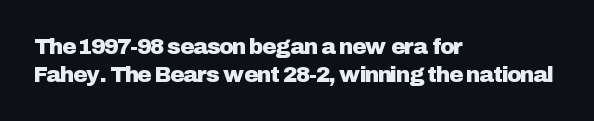
Q: Is the text italic (slanted)? A: No, it is upright.
Q: Is the text underlined? A: No.
Q: How is the paragraph aligned? A: Left-aligned.
Q: Is the spacing between letters normal or unusually wide? A: Normal.
Q: Is the spacing between lines tight, normal or loose? A: Normal.
